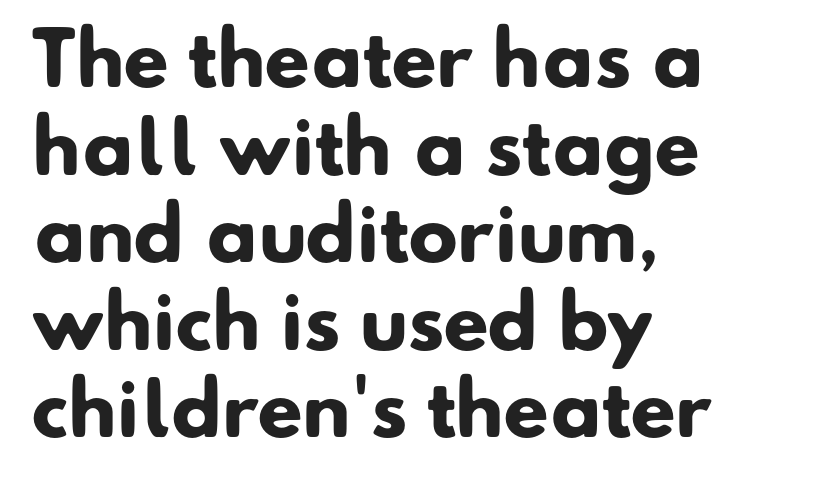
{"serif": "no", "bold": "yes", "weight": "heavy", "width": "normal", "stroke_contrast": "low", "x_height": "small", "monospaced": "no", "underline": "no", "align": "left", "line_spacing_ratio": 1.2, "letter_spacing": "normal", "letter_spacing_em": 0.0, "glyph_px": 73}
